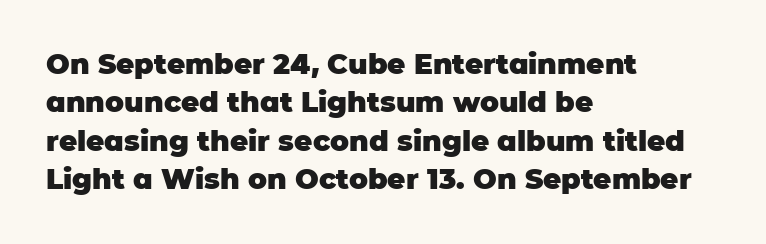
The image shows 28 px heavy sans-serif type, upright; set left-aligned, normal line spacing (1.37x), normal letter spacing, not underlined; low stroke contrast and a large x-height.
